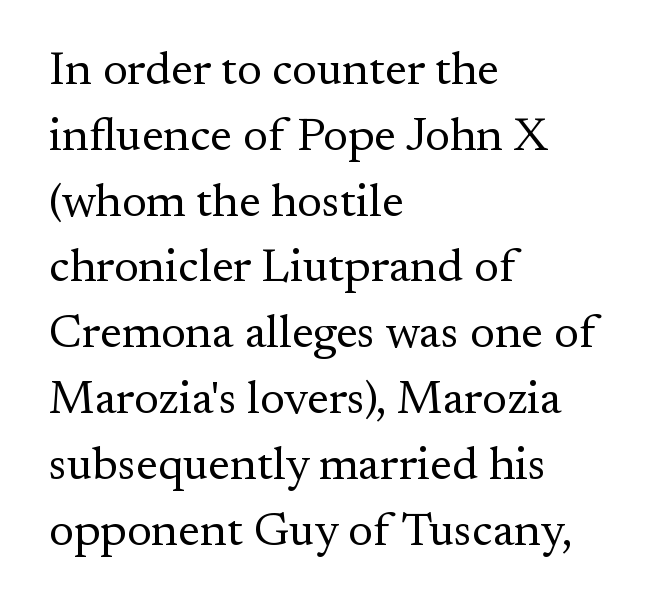
The image shows 47 px regular-weight serif type, upright; set left-aligned, normal line spacing (1.4x), normal letter spacing, not underlined; medium stroke contrast and a small x-height.
